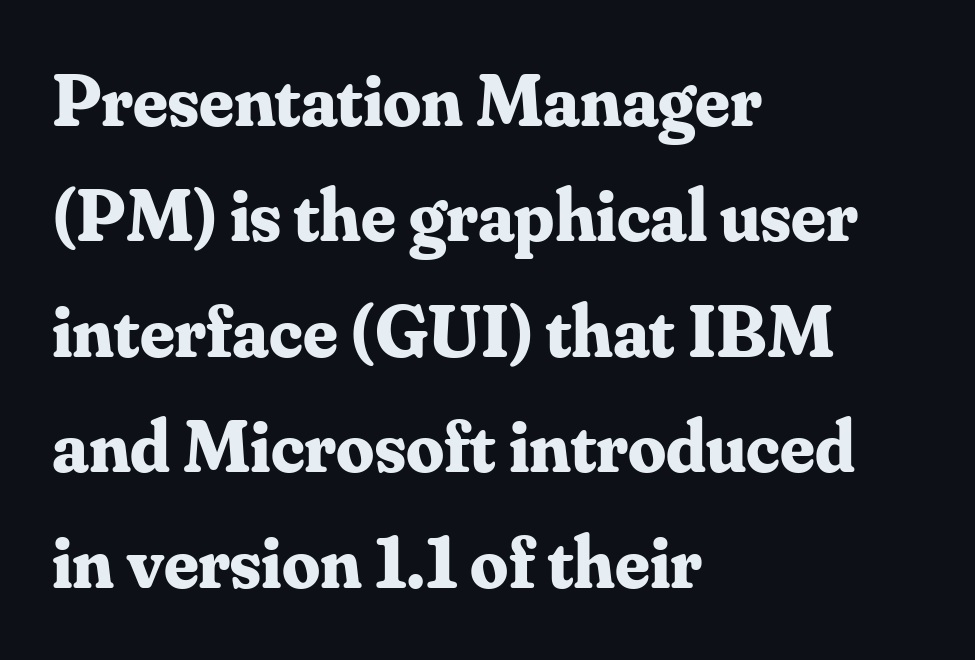
{"serif": "yes", "italic": "no", "bold": "yes", "weight": "bold", "width": "normal", "stroke_contrast": "medium", "x_height": "small", "monospaced": "no", "underline": "no", "align": "left", "line_spacing": "normal", "line_spacing_ratio": 1.54, "letter_spacing": "normal", "letter_spacing_em": 0.0, "glyph_px": 75}
